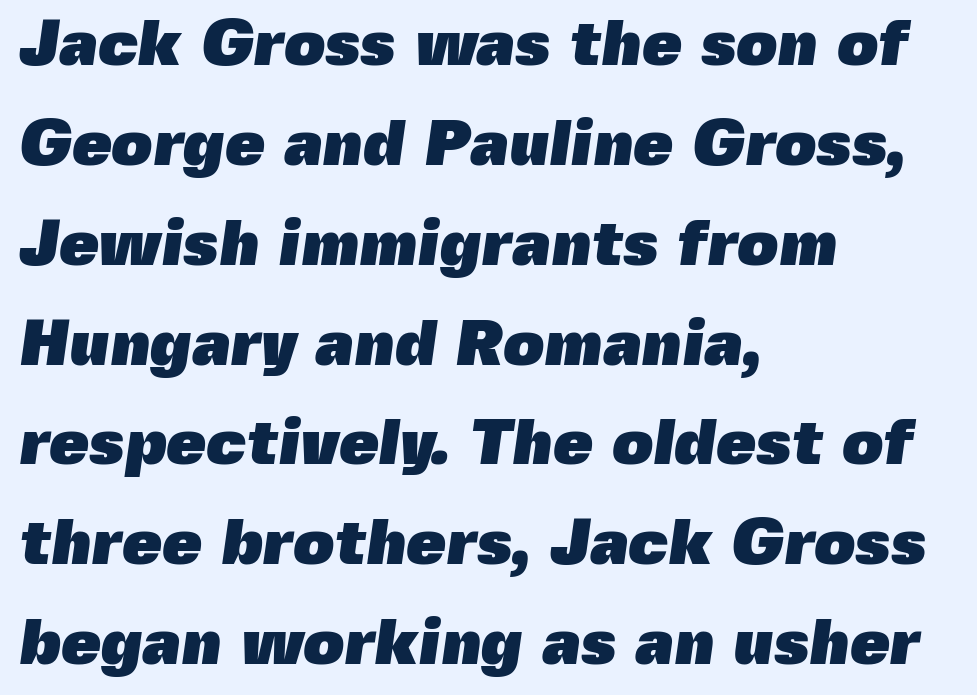
Q: Is the text bold? A: Yes.
Q: Is the typeface a serif or a sans-serif typeface? A: Sans-serif.
Q: Is the text underlined? A: No.
Q: How is the paragraph aligned? A: Left-aligned.
Q: Is the spacing between letters normal or unusually wide? A: Normal.
Q: Is the spacing between lines tight, normal or loose? A: Normal.
Q: Width (condensed, normal, or wide)? A: Normal.
Q: x-height? A: Medium.
Q: Monospaced? A: No.
